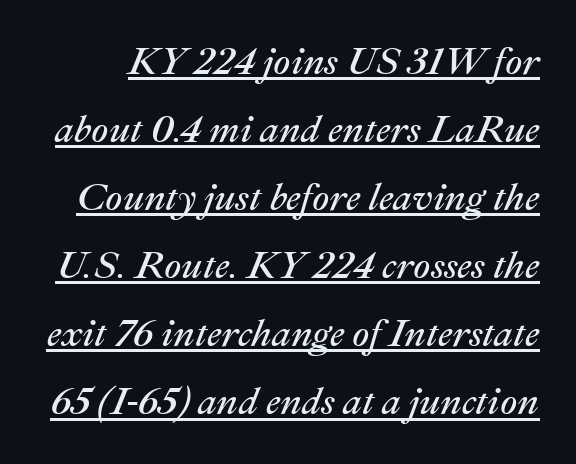
{"italic": "yes", "lean": "right", "slant_degrees": 22, "bold": "no", "weight": "regular", "width": "normal", "stroke_contrast": "medium", "x_height": "medium", "monospaced": "no", "underline": "yes", "line_spacing_ratio": 1.79, "letter_spacing": "normal", "letter_spacing_em": 0.0, "glyph_px": 38}
